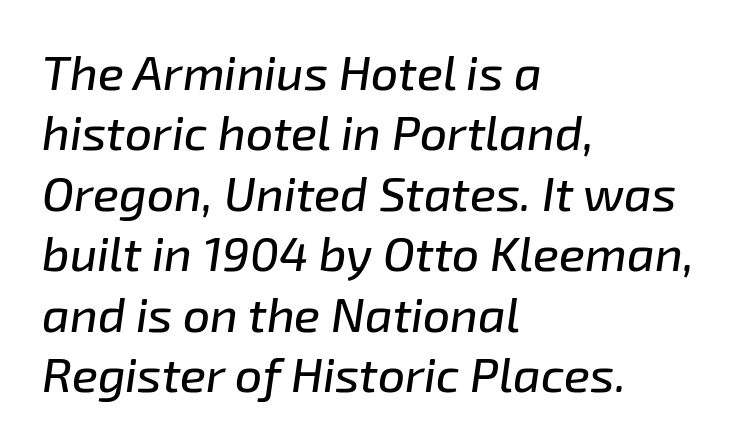
The image shows 48 px text type, italic (leaning right); set left-aligned, normal line spacing (1.26x), normal letter spacing, not underlined; low stroke contrast and a medium x-height.
